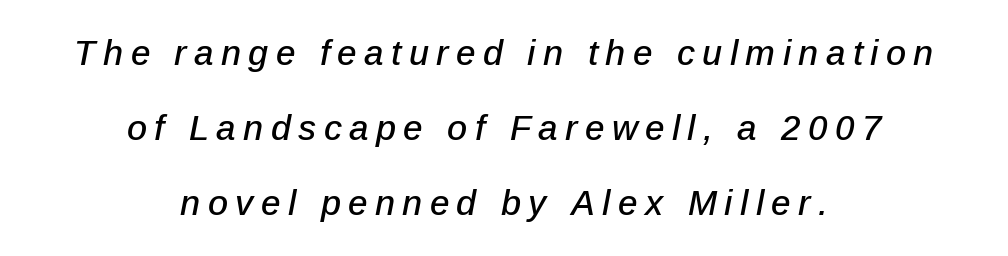
{"italic": "yes", "lean": "right", "slant_degrees": 12, "width": "normal", "stroke_contrast": "low", "x_height": "medium", "monospaced": "no", "underline": "no", "align": "center", "line_spacing": "loose", "line_spacing_ratio": 2.14, "letter_spacing": "wide", "letter_spacing_em": 0.21, "glyph_px": 35}
